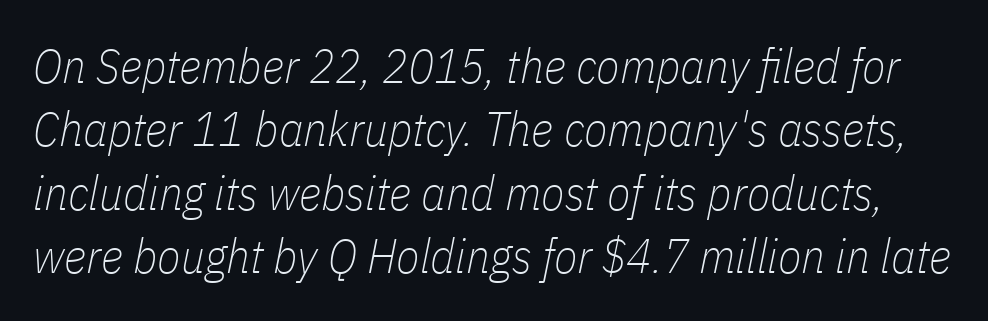
The image shows 48 px thin, condensed type, italic (leaning right); set normal line spacing (1.32x), normal letter spacing, not underlined; low stroke contrast and a medium x-height.
